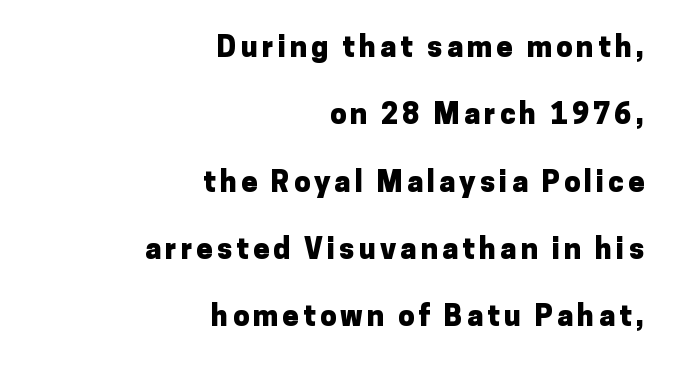
This rendering employs a face without finishing strokes, i.e., a sans-serif. These lines are rendered in a variable-pitch font. Compared with typical paragraphs, the rows here are farther apart. The text block is weighted toward the right margin, trailing off unevenly leftward.
